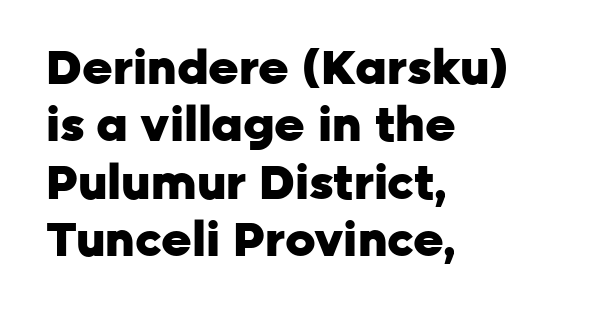
Q: Is the text bold? A: Yes.
Q: Is the text italic (slanted)? A: No, it is upright.
Q: Is the typeface a serif or a sans-serif typeface? A: Sans-serif.
Q: Is the text underlined? A: No.
Q: How is the paragraph aligned? A: Left-aligned.
Q: Is the spacing between letters normal or unusually wide? A: Normal.
Q: Width (condensed, normal, or wide)? A: Normal.
Q: Stroke contrast? A: Low.
Q: x-height? A: Medium.
Q: Monospaced? A: No.
